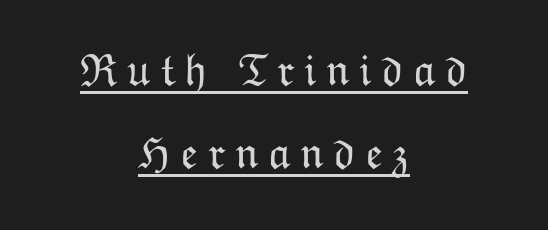
{"italic": "no", "bold": "no", "weight": "light", "width": "normal", "stroke_contrast": "low", "x_height": "medium", "monospaced": "no", "underline": "yes", "align": "center", "line_spacing_ratio": 1.84, "letter_spacing": "wide", "letter_spacing_em": 0.21, "glyph_px": 45}
